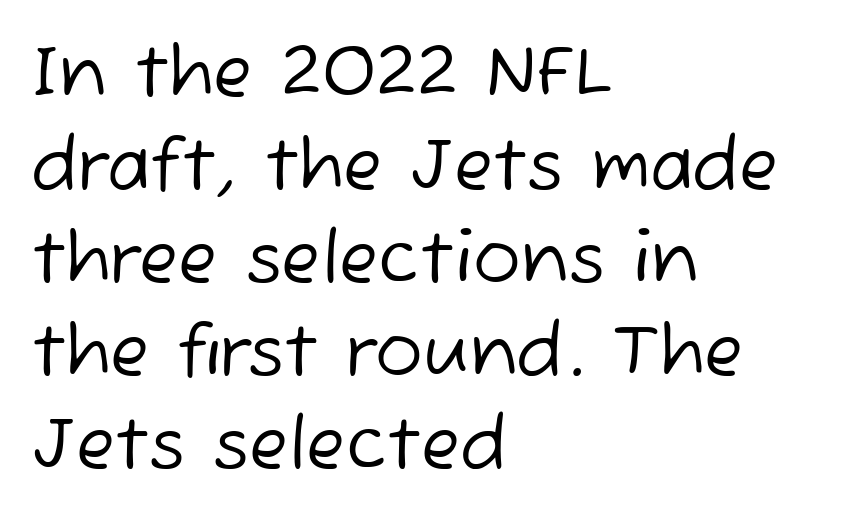
Looks like regular typesetting: each glyph gets only the width it needs. If you measured baseline to baseline, you'd find a middling distance. Does extra space separate the letters? No, they use regular spacing. Serif or sans? Sans — the stroke terminals are bare. Stem width sits at or under what a default text font uses. Reading down the block, your eye returns to a fixed left position each line.
